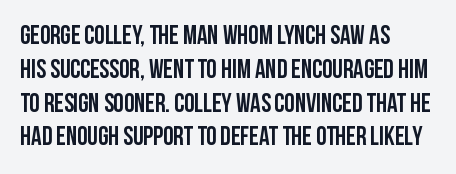
The image shows 26 px text type, upright; set left-aligned, normal line spacing (1.3x), normal letter spacing, not underlined.
